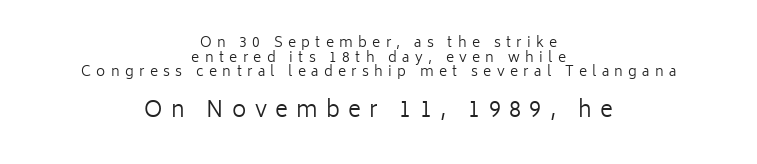
The setting favours the middle, as headings and verse often do. Glance below the letters and you will spot only blank space. Character size in the trailing block exceeds that of the leading block. These lines huddle together more closely than default settings would place them. These glyphs show unthickened strokes, regular width or finer. You could only call the tracking loose — the letters float apart.
